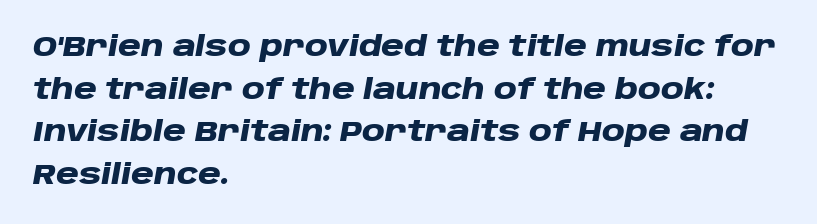
Is this a fixed-width face? No — the glyphs have proportional, varying widths. Left-aligned paragraph, ragged on the right. The face used here is rendered with its standard letterfit. Heavy, bold letterforms.
